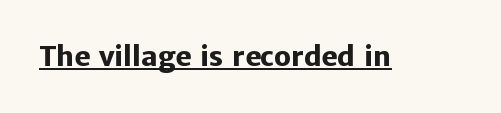
Q: Is the text bold? A: Yes.
Q: Is the text italic (slanted)? A: No, it is upright.
Q: Is the text underlined? A: Yes.
Q: Is the spacing between letters normal or unusually wide? A: Normal.
